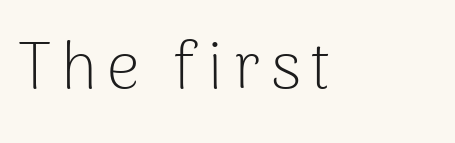
{"serif": "no", "italic": "no", "bold": "no", "weight": "light", "width": "normal", "stroke_contrast": "low", "x_height": "medium", "monospaced": "no", "underline": "no", "align": "left", "glyph_px": 65}
